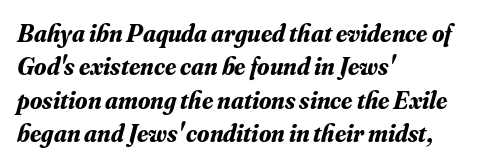
Notice how descenders clear the ascenders below comfortably — that's standard leading. Type without underlining. Each line starts at the same left margin while the right side varies. The face used here is rendered with its standard letterfit. Compared with ordinary roman type, these characters are visibly tilted.
